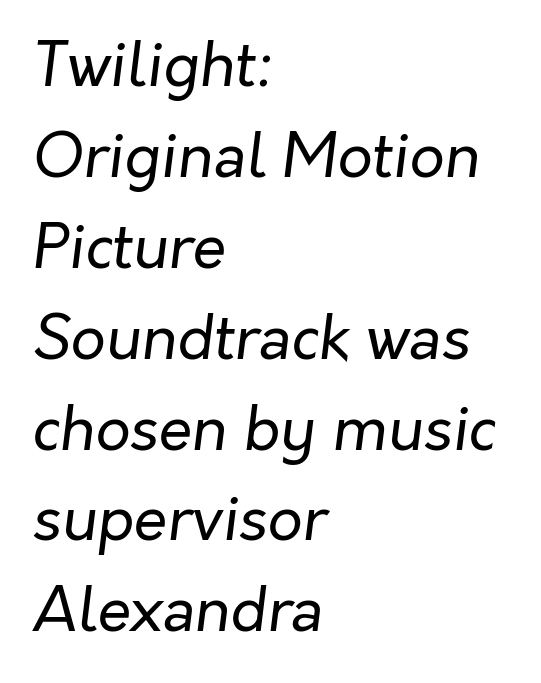
{"italic": "yes", "lean": "right", "slant_degrees": 7, "bold": "no", "weight": "regular", "width": "normal", "stroke_contrast": "low", "x_height": "medium", "monospaced": "no", "underline": "no", "align": "left", "line_spacing": "normal", "line_spacing_ratio": 1.49, "letter_spacing": "normal", "letter_spacing_em": 0.0, "glyph_px": 61}
